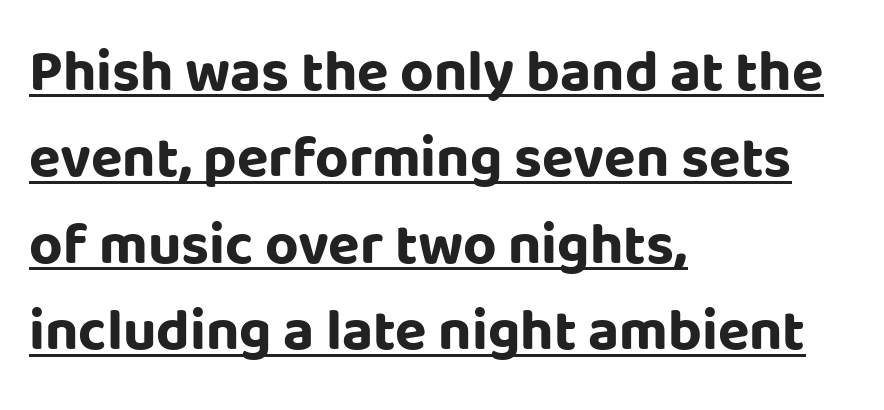
The face used here is a sans, in the tradition of grotesques and geometrics. Teacher's note: observe the even left margin — that is flush-left alignment. The letters stand upright; this is a roman face. Students, note that the glyphs here touch the page at normal intervals. This sample carries an underscore along the baseline area. Strokes here are thick enough to call this a true bold.
